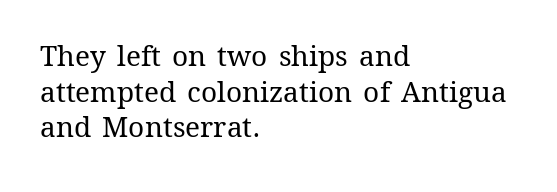
The weight would be labelled regular, book, light, or lighter still. A typesetter would call this proportional, since set widths differ per character. Quick note: interline space is typical. Short note: letters normally spaced. Posture: vertical.
